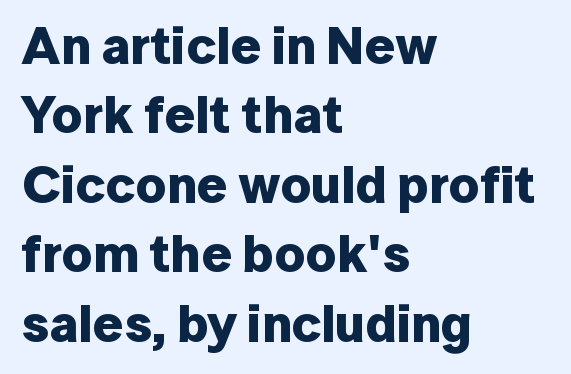
The image shows 53 px bold sans-serif type, upright; set left-aligned, normal line spacing (1.31x), normal letter spacing, not underlined; low stroke contrast and a medium x-height.
